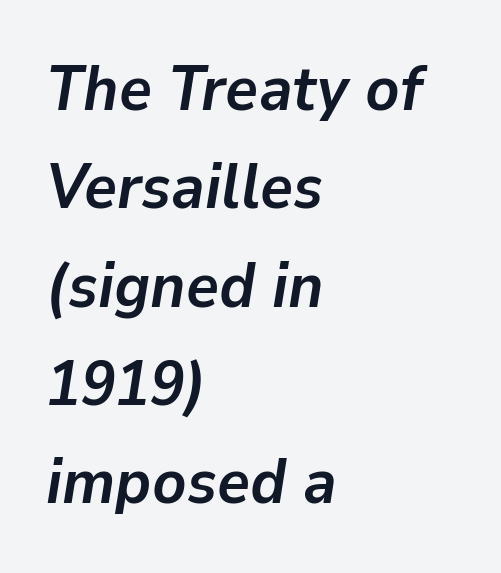
Proportional: the letters do not fall into vertical columns. Short and long lines alike share a common starting point at left. Honestly, the row spacing looks completely unremarkable. This rendering features lettering with no underline. Each word holds together tightly as a unit, with standard inter-letter gaps.
